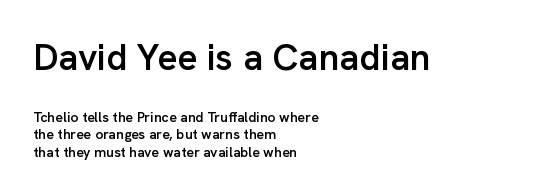
Q: Is the text bold? A: Semi-bold.
Q: Is the text italic (slanted)? A: No, it is upright.
Q: Is the typeface a serif or a sans-serif typeface? A: Sans-serif.
Q: Is the text underlined? A: No.
Q: How is the paragraph aligned? A: Left-aligned.
Q: Is the spacing between letters normal or unusually wide? A: Normal.
Q: Which block of text is set in a larger size, the first (top) or the second (bottom)? A: The first (top) one.
Q: Width (condensed, normal, or wide)? A: Normal.
Q: Stroke contrast? A: Low.
Q: x-height? A: Medium.
Q: Monospaced? A: No.
